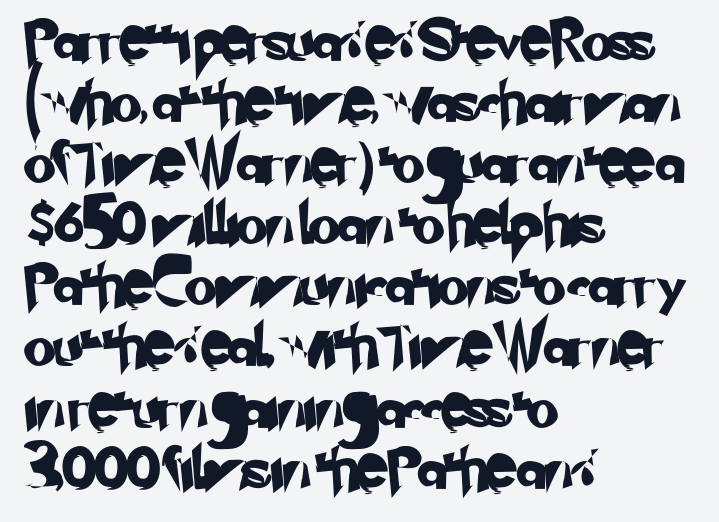
Q: Is the typeface a serif or a sans-serif typeface? A: Sans-serif.
Q: Is the text underlined? A: No.
Q: How is the paragraph aligned? A: Left-aligned.
Q: Is the spacing between letters normal or unusually wide? A: Normal.
Q: Is the spacing between lines tight, normal or loose? A: Normal.
Q: Width (condensed, normal, or wide)? A: Normal.
Q: Stroke contrast? A: Low.
Q: x-height? A: Small.
Q: Monospaced? A: No.
